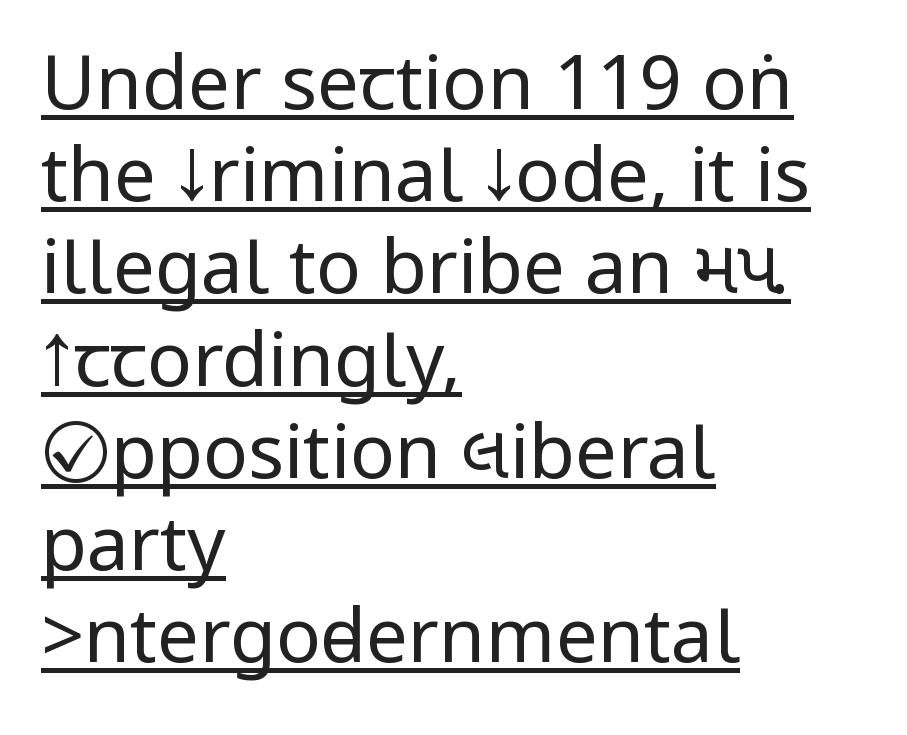
The image shows 75 px regular-weight, condensed sans-serif type, upright; set left-aligned, line spacing 1.23x, normal letter spacing, underlined; low stroke contrast.
